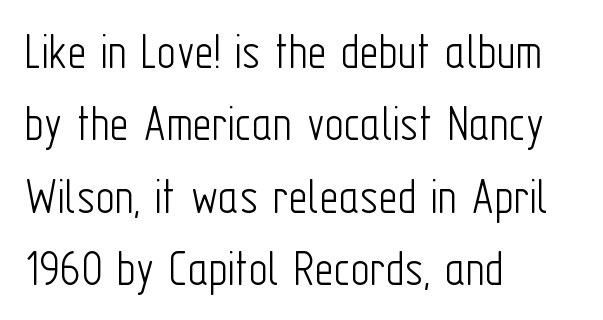
The image shows 52 px light, condensed sans-serif type, upright; set left-aligned, normal line spacing (1.39x), normal letter spacing, not underlined; low stroke contrast and a medium x-height.
